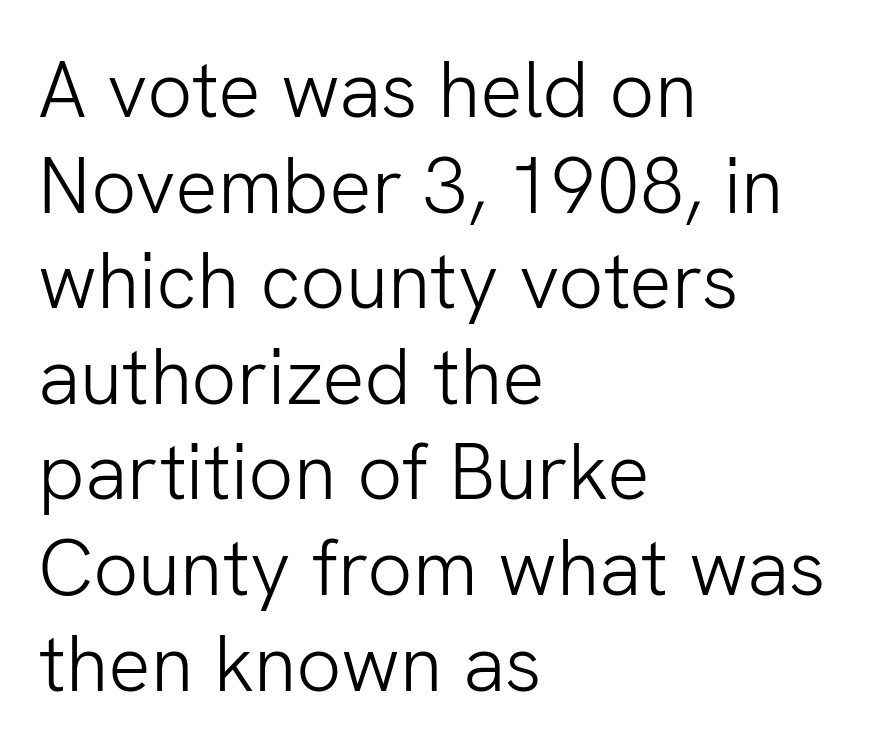
Do the letters lean? They stand straight. The strip under each line holds only bare page. Where is the straight margin? On the left. Is the type heavy? It reads as light-to-regular instead.
